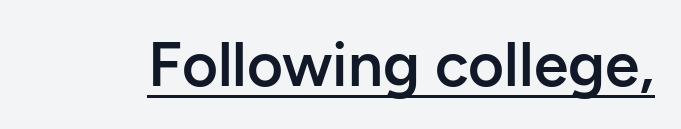
Characters remain perfectly vertical along every line. A typesetter would call this zero additional tracking. The sample has been set in demibold, a notch under bold. Compared with undecorated copy, this sample adds a rule below the words. The letters advance in unequal steps, a hallmark of proportional type. Are there feet on the stems? There aren't — it's a sans.
